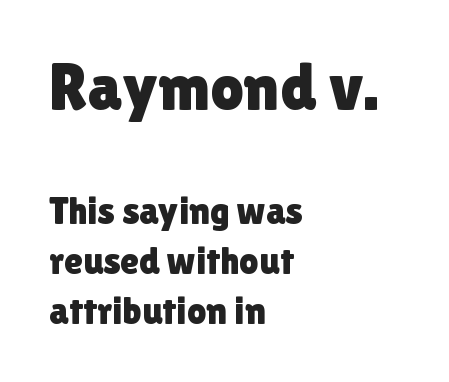
The image shows 66 px sans-serif type, upright; set left-aligned, normal line spacing (1.31x), normal letter spacing, not underlined; the first (top) block is 1.74x larger; low stroke contrast and a medium x-height.
